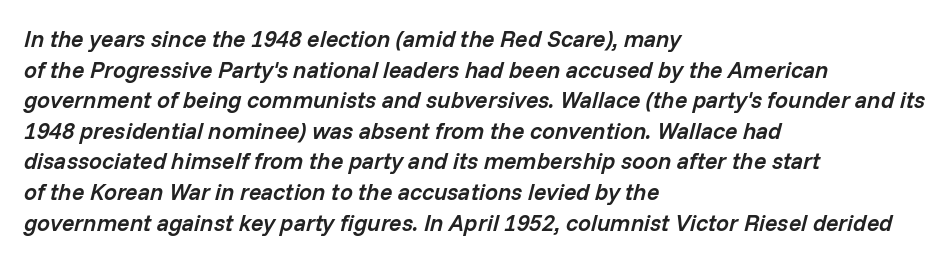
Beneath every word, the page is bare. Line beginnings align vertically; line endings do not. In terms of letterspacing, this is plain default setting. Honestly, the row spacing looks completely unremarkable. Notice how the stems are inclined rather than vertical — that's the hallmark of italics. Set as a demibold, roughly 600 on the weight scale.
